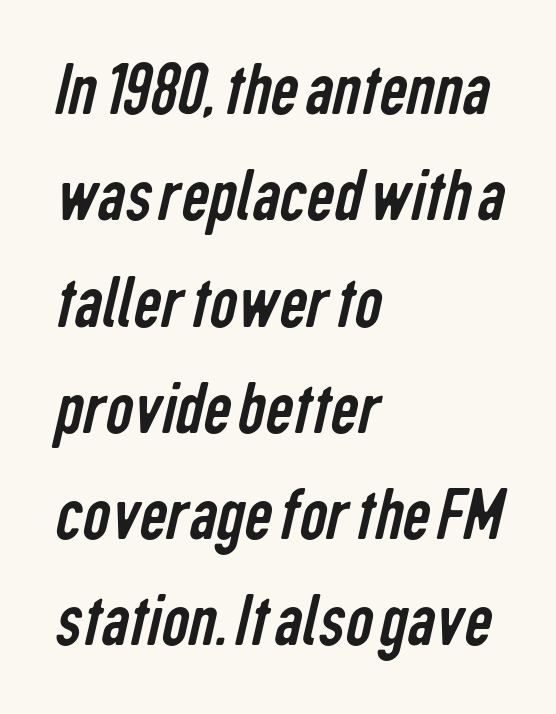
{"serif": "no", "bold": "no", "weight": "regular", "width": "condensed", "stroke_contrast": "low", "x_height": "medium", "monospaced": "no", "underline": "no", "align": "left", "line_spacing": "normal", "line_spacing_ratio": 1.38, "letter_spacing": "normal", "letter_spacing_em": 0.0, "glyph_px": 77}
